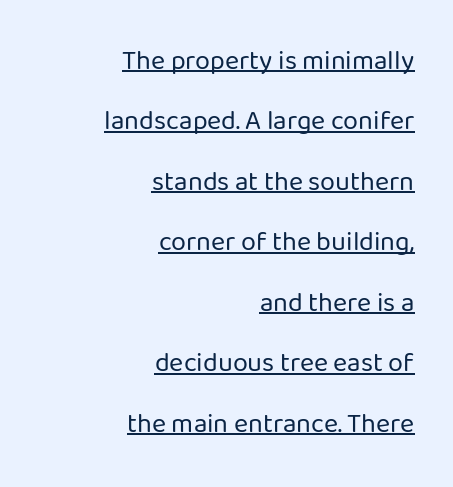
The image shows 27 px text type, upright; set right-aligned, loose line spacing (2.24x), normal letter spacing, underlined.
